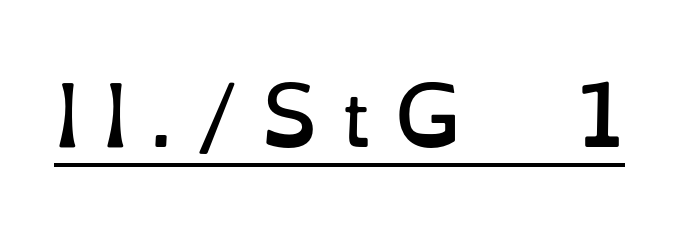
{"italic": "no", "bold": "no", "weight": "regular", "width": "normal", "stroke_contrast": "low", "x_height": "small", "monospaced": "no", "underline": "yes", "letter_spacing": "wide", "letter_spacing_em": 0.29, "glyph_px": 74}
